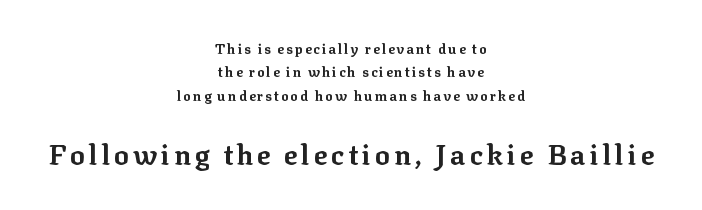
The image shows 28 px bold serif type, upright; set centered, normal line spacing (1.67x), not underlined; the second (bottom) block is 2.0x larger; low stroke contrast and a medium x-height.
